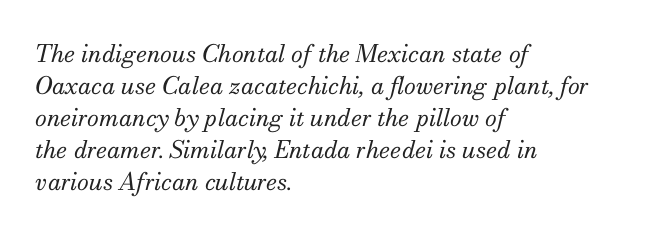
The image shows 24 px text type, italic (leaning right); set left-aligned, normal line spacing (1.33x), normal letter spacing, not underlined.
